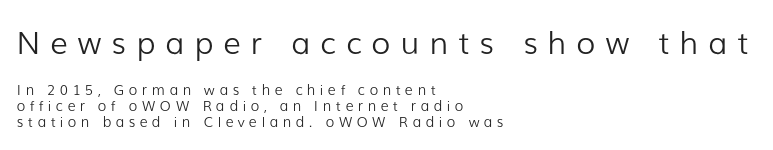
The rendering uses natural spacing where letterforms have individual widths. No italicization has been applied; the sample stays upright. Only glyphs here, with clear space below each row. Teacher's note: observe the even left margin — that is flush-left alignment. Letterform terminals end flat and unadorned throughout the passage. A typesetter would call this heavily tracked-out type.
